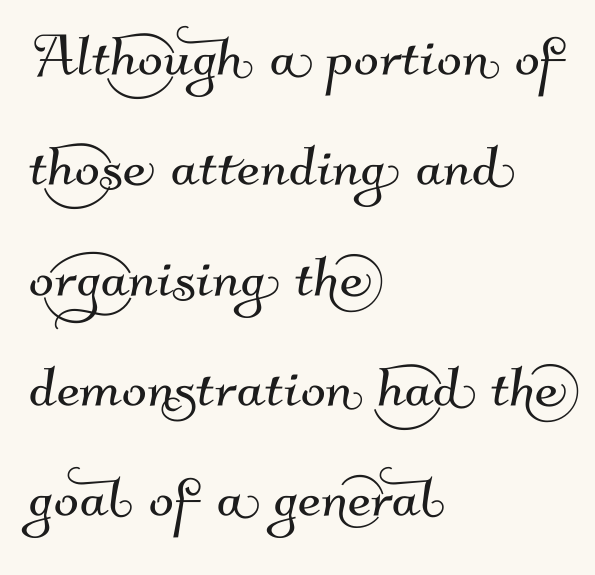
Q: Is the typeface a serif or a sans-serif typeface? A: Sans-serif.
Q: Is the text underlined? A: No.
Q: How is the paragraph aligned? A: Left-aligned.
Q: Is the spacing between letters normal or unusually wide? A: Normal.
Q: Is the spacing between lines tight, normal or loose? A: Normal.
Q: Width (condensed, normal, or wide)? A: Normal.
Q: Stroke contrast? A: Medium.
Q: x-height? A: Small.
Q: Monospaced? A: No.
